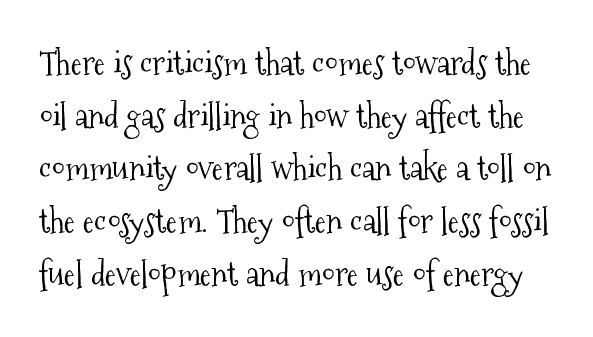
The image shows 34 px light, condensed serif type, upright; set normal line spacing (1.55x), normal letter spacing, not underlined; medium stroke contrast and a medium x-height.
